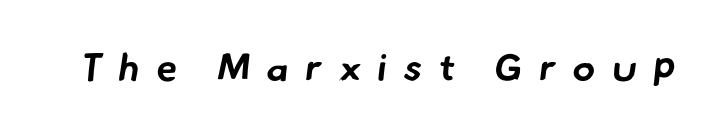
How are the letters spaced? Widely, with obvious added tracking. A typesetter would label this face a sans. Honestly, there is no underline to notice here at all. Chunky letters — that's bold for sure.
